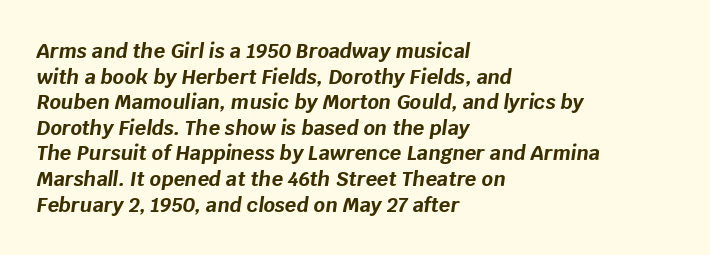
{"italic": "yes", "lean": "right", "slant_degrees": 8, "bold": "yes", "underline": "no", "align": "left", "line_spacing": "normal", "line_spacing_ratio": 1.28, "letter_spacing": "normal", "letter_spacing_em": 0.0, "glyph_px": 20}
